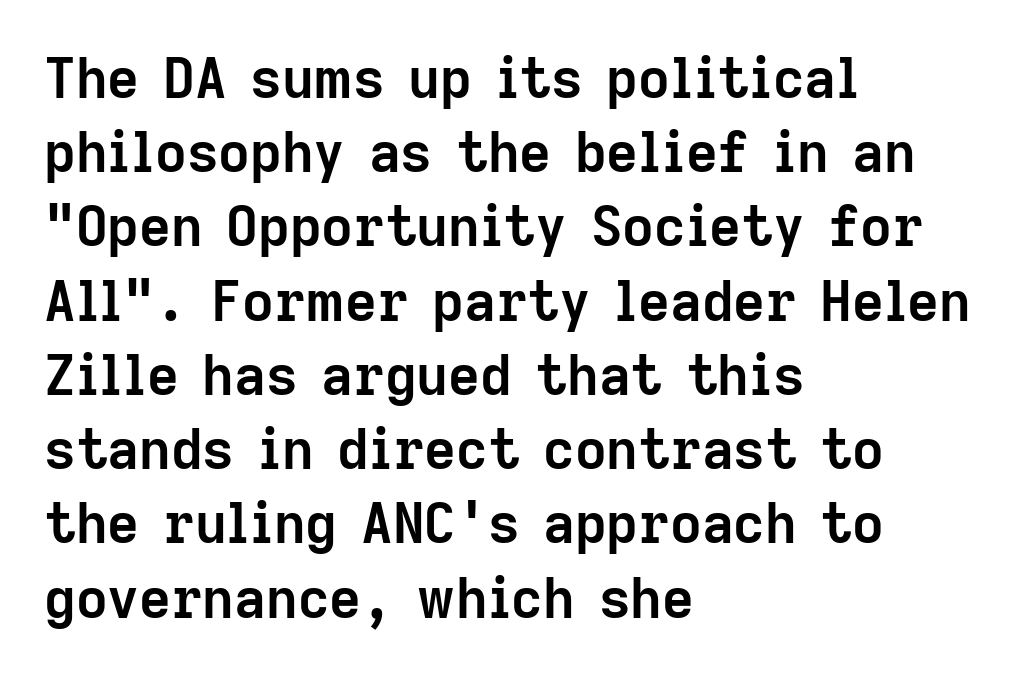
{"serif": "no", "italic": "no", "bold": "yes", "weight": "semibold", "width": "normal", "stroke_contrast": "low", "x_height": "medium", "monospaced": "no", "underline": "no", "align": "left", "line_spacing": "normal", "line_spacing_ratio": 1.35, "letter_spacing": "normal", "letter_spacing_em": 0.0, "glyph_px": 55}
